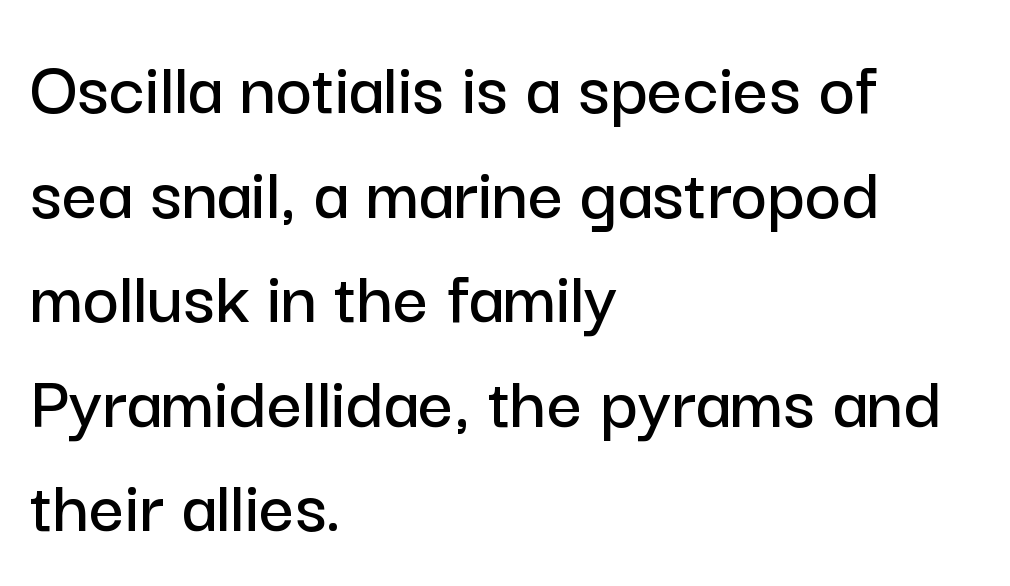
Q: Is the text italic (slanted)? A: No, it is upright.
Q: Is the typeface a serif or a sans-serif typeface? A: Sans-serif.
Q: Is the text underlined? A: No.
Q: How is the paragraph aligned? A: Left-aligned.
Q: Is the spacing between letters normal or unusually wide? A: Normal.
Q: Is the spacing between lines tight, normal or loose? A: Normal.
Q: Width (condensed, normal, or wide)? A: Normal.
Q: Stroke contrast? A: Low.
Q: x-height? A: Medium.
Q: Monospaced? A: No.
